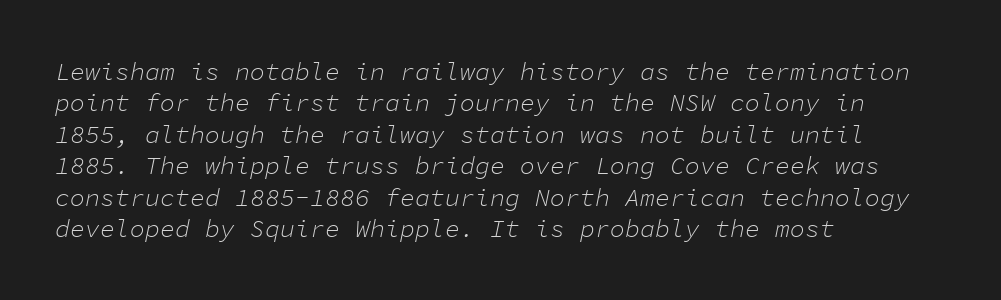
The image shows 25 px text type, italic (leaning right); set left-aligned, normal line spacing (1.26x), normal letter spacing, not underlined.
